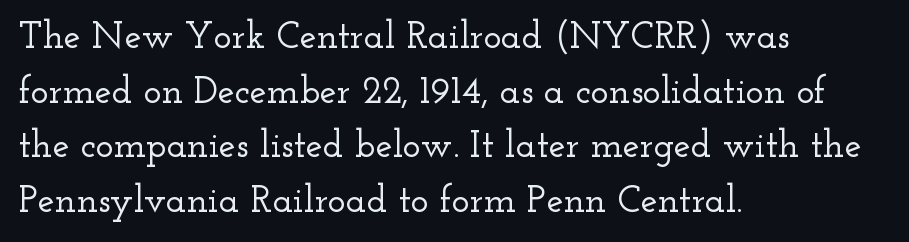
Does the copy run flush right? No — it runs flush left. The specimen reads as upright at a glance. Is this a sans? No — the strokes have serifs. These lines sit exactly where default settings would place them.
